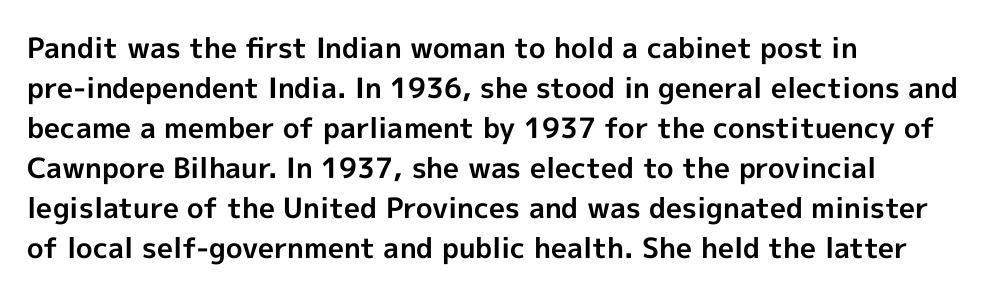
The image shows 28 px bold sans-serif type, upright; set left-aligned, normal line spacing (1.43x), normal letter spacing, not underlined; a medium x-height.
